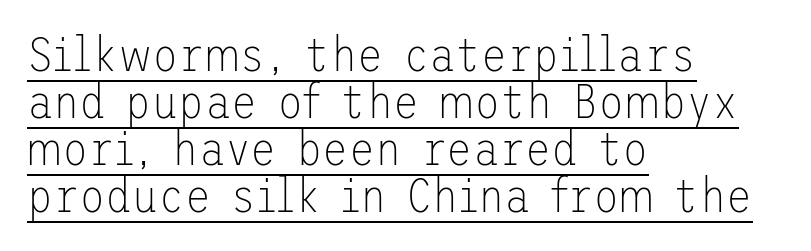
The image shows 48 px thin sans-serif type, upright; set left-aligned, tight line spacing (0.98x), normal letter spacing, underlined; low stroke contrast and a medium x-height.
